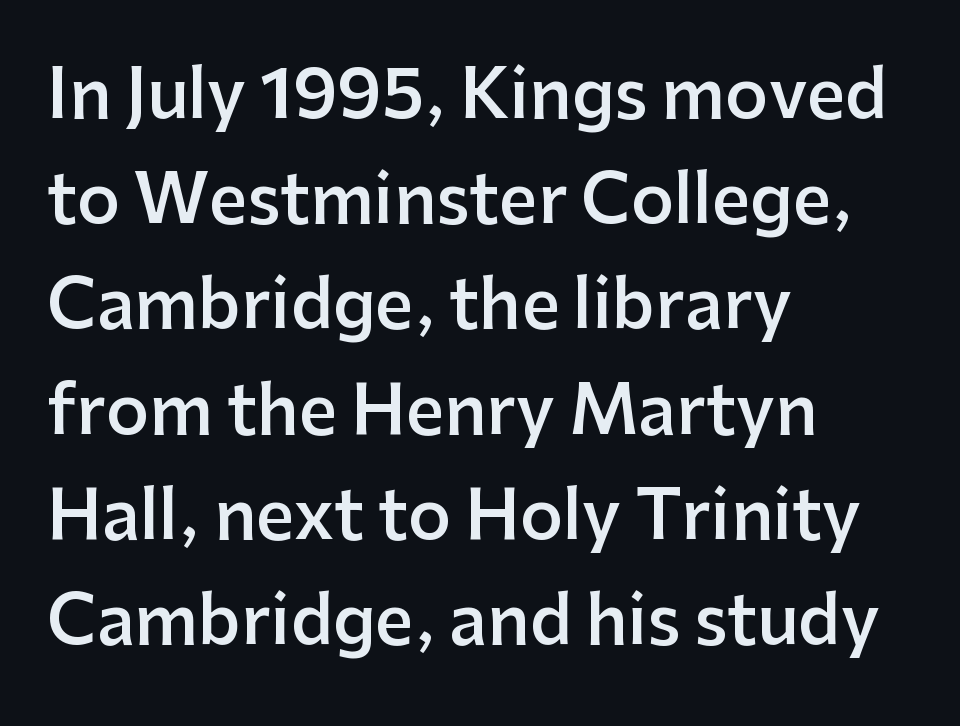
{"serif": "no", "italic": "no", "bold": "semi", "weight": "semibold", "width": "normal", "stroke_contrast": "low", "x_height": "medium", "monospaced": "no", "underline": "no", "align": "left", "line_spacing": "normal", "line_spacing_ratio": 1.57, "letter_spacing": "normal", "letter_spacing_em": 0.0, "glyph_px": 67}
